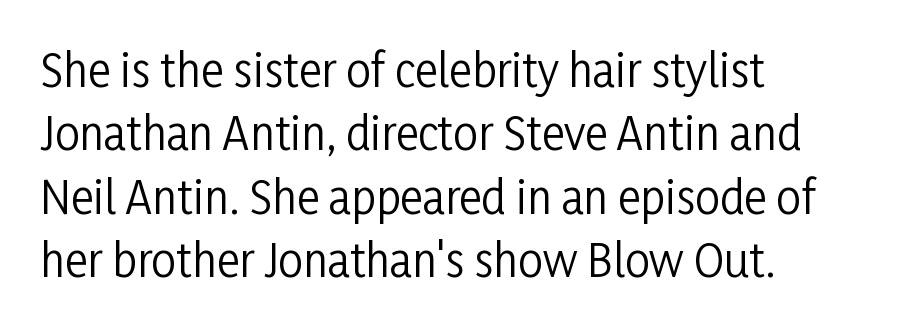
The image shows 44 px regular-weight, condensed sans-serif type, upright; set left-aligned, normal line spacing (1.44x), normal letter spacing, not underlined; low stroke contrast and a medium x-height.
